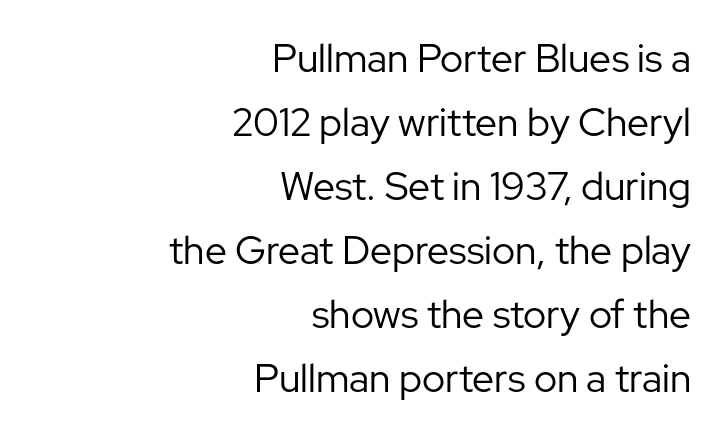
The image shows 39 px regular-weight sans-serif type, upright; set right-aligned, normal line spacing (1.64x), normal letter spacing, not underlined; low stroke contrast and a medium x-height.
